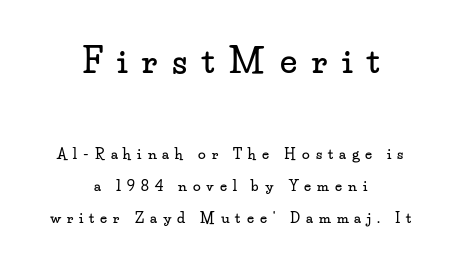
This sample uses a serif face. Quick note: interline space is abundant. Typeset on center — no edge is straight. The passage shown is not underscored anywhere.
